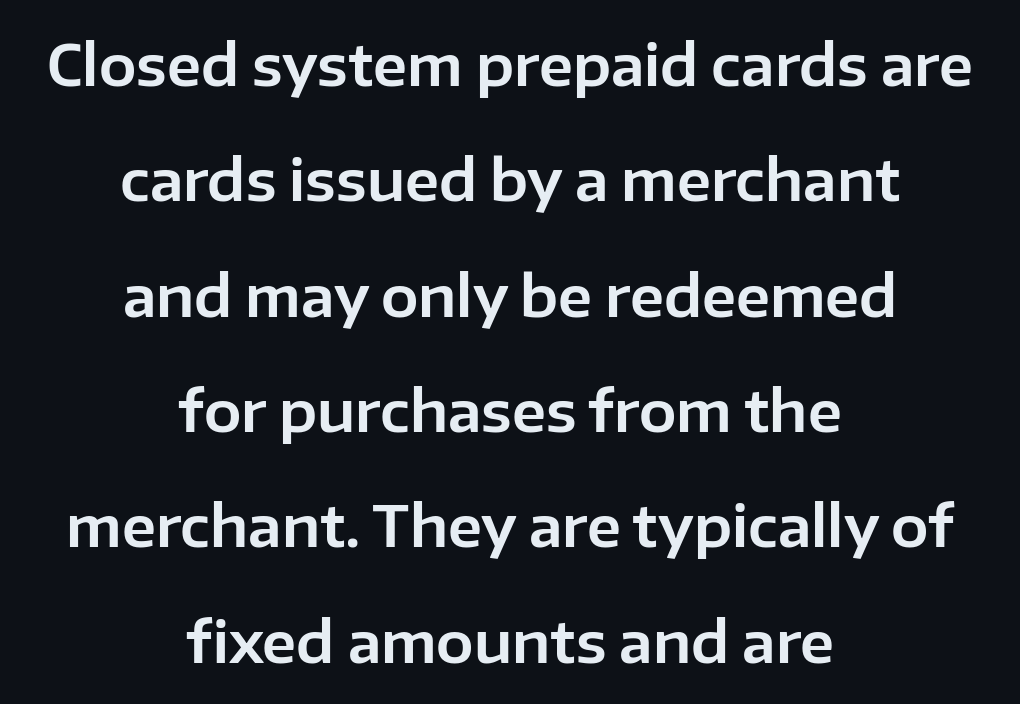
The horizontal fit of the characters is conventional and even. The passage shown is not underscored anywhere. Regarding leading, the lines here are spaced well apart. The passage shown is typed in a proportional face where columns would drift. Line starts and ends both wander, symmetrically.
